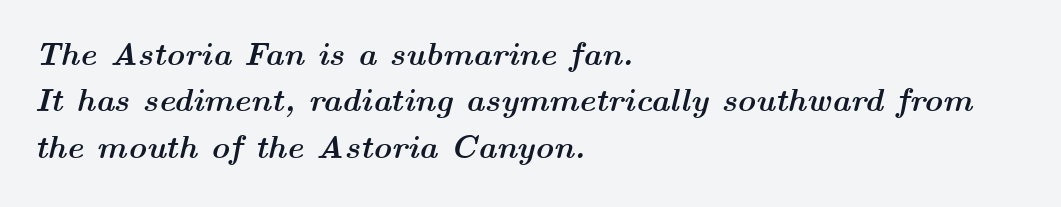
{"italic": "yes", "lean": "right", "slant_degrees": 14, "bold": "yes", "weight": "semibold", "width": "wide", "stroke_contrast": "medium", "x_height": "medium", "monospaced": "no", "underline": "no", "align": "left", "line_spacing": "normal", "line_spacing_ratio": 1.45, "letter_spacing": "normal", "letter_spacing_em": 0.0, "glyph_px": 32}
